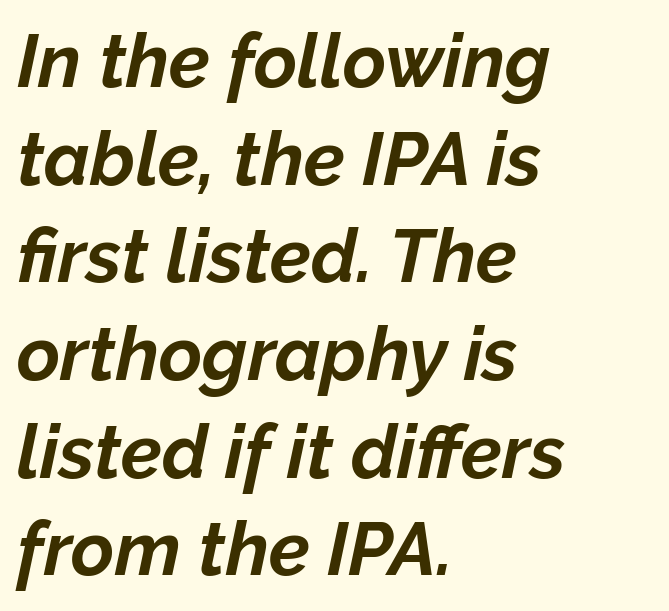
{"italic": "yes", "lean": "right", "slant_degrees": 12, "bold": "yes", "weight": "bold", "width": "normal", "stroke_contrast": "low", "x_height": "medium", "monospaced": "no", "underline": "no", "align": "left", "line_spacing": "normal", "line_spacing_ratio": 1.32, "letter_spacing": "normal", "letter_spacing_em": 0.0, "glyph_px": 74}
